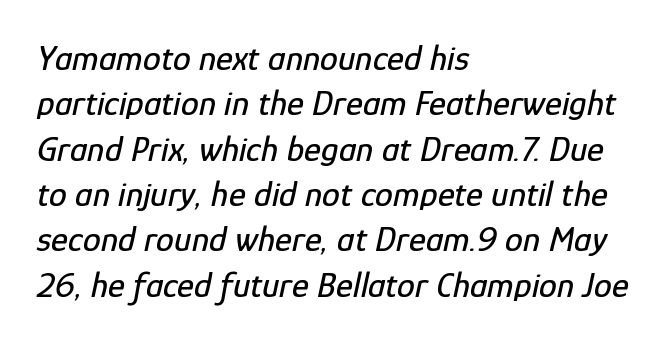
The image shows 36 px condensed type, italic (leaning right); set left-aligned, normal line spacing (1.26x), normal letter spacing, not underlined; low stroke contrast and a medium x-height.
